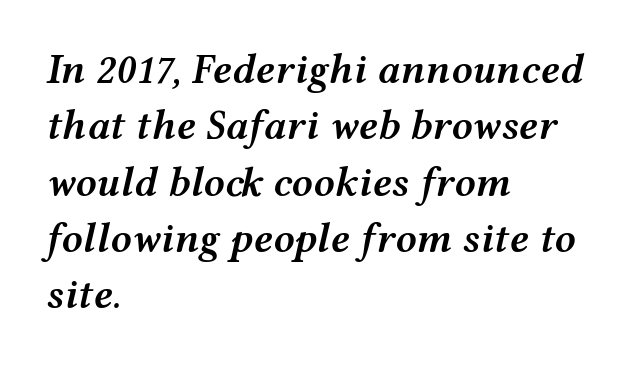
{"italic": "yes", "lean": "right", "slant_degrees": 12, "bold": "semi", "weight": "semibold", "width": "wide", "stroke_contrast": "medium", "x_height": "medium", "monospaced": "no", "underline": "no", "align": "left", "line_spacing": "normal", "line_spacing_ratio": 1.34, "letter_spacing": "normal", "letter_spacing_em": 0.0, "glyph_px": 42}
